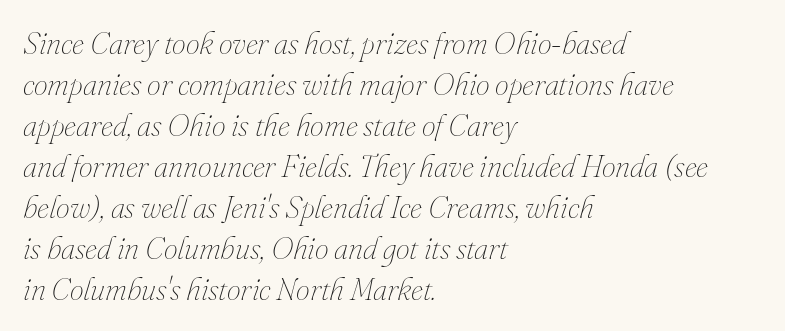
Q: Is the text bold? A: No.
Q: Is the text italic (slanted)? A: Yes, it leans right by about 16 degrees.
Q: Is the text underlined? A: No.
Q: How is the paragraph aligned? A: Left-aligned.
Q: Is the spacing between letters normal or unusually wide? A: Normal.
Q: Is the spacing between lines tight, normal or loose? A: Normal.
Q: Width (condensed, normal, or wide)? A: Normal.
Q: Stroke contrast? A: Medium.
Q: x-height? A: Small.
Q: Monospaced? A: No.
